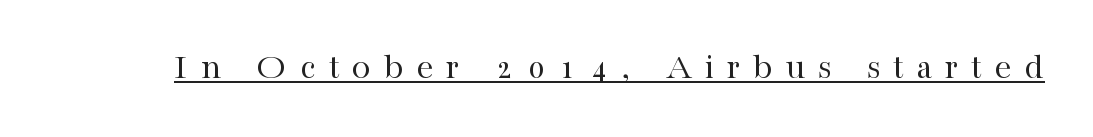
{"serif": "yes", "italic": "no", "bold": "no", "weight": "regular", "width": "normal", "stroke_contrast": "high", "x_height": "medium", "monospaced": "no", "underline": "yes", "letter_spacing": "wide", "letter_spacing_em": 0.34, "glyph_px": 38}
